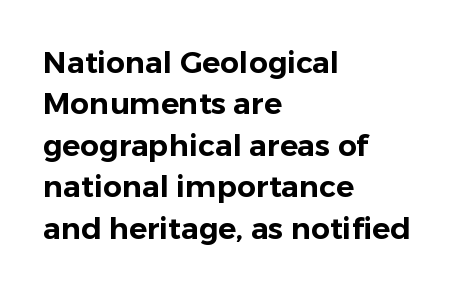
Posture: upright roman. The passage shown is typed in a proportional face where columns would drift. Standard letterfit; no display-style spreading of the glyphs. Glance below the letters and you will spot only blank space.
